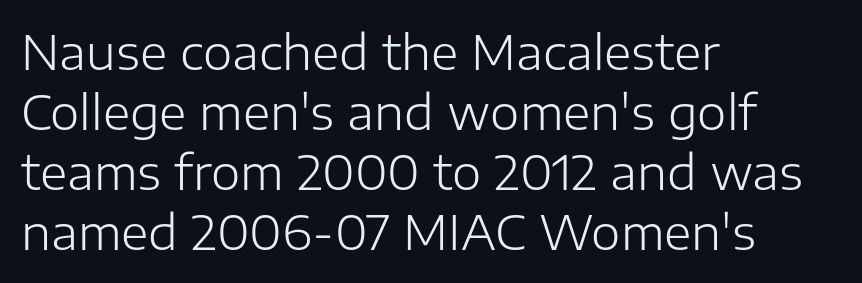
The image shows 47 px light sans-serif type, upright; set left-aligned, normal line spacing (1.28x), normal letter spacing, not underlined; low stroke contrast and a medium x-height.
